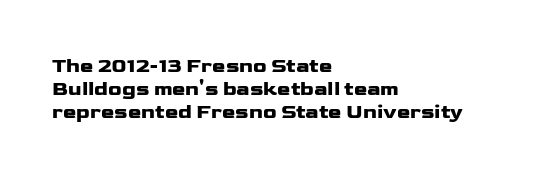
{"italic": "no", "underline": "no", "align": "left", "line_spacing_ratio": 1.16, "letter_spacing": "normal", "letter_spacing_em": 0.0, "glyph_px": 20}
